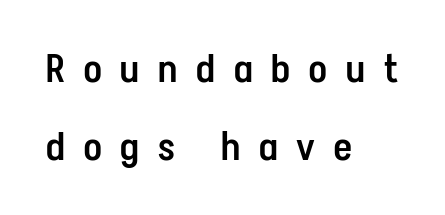
The image shows 39 px semibold, condensed sans-serif type, upright; set left-aligned, loose line spacing (2.01x), unusually wide letter spacing (+0.49 em), not underlined; low stroke contrast and a medium x-height.
